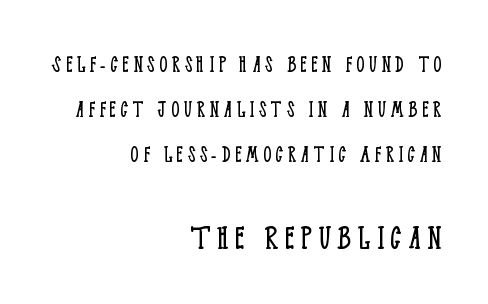
Q: Is the text bold? A: No.
Q: Is the text italic (slanted)? A: No, it is upright.
Q: Is the typeface a serif or a sans-serif typeface? A: Serif.
Q: Is the text underlined? A: No.
Q: How is the paragraph aligned? A: Right-aligned.
Q: Which block of text is set in a larger size, the first (top) or the second (bottom)? A: The second (bottom) one.
Q: Width (condensed, normal, or wide)? A: Condensed.
Q: Stroke contrast? A: Low.
Q: x-height? A: Large.
Q: Monospaced? A: No.
